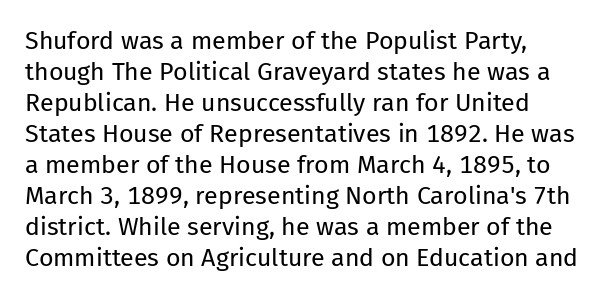
A light-to-regular cut is what we see here. Clear beneath every line of the passage. Vertical strokes here are truly vertical. The passage shown has conventional tracking throughout. Leftover space on each line is placed entirely after the last word.
